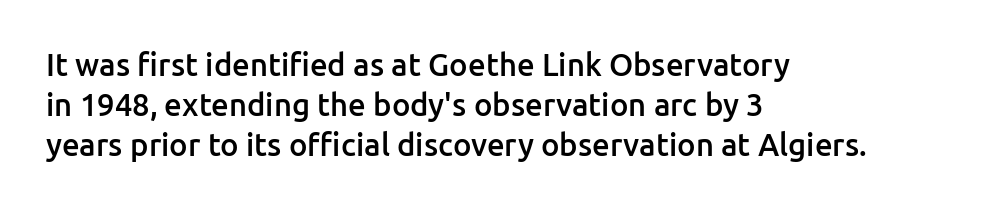
Q: Is the text bold? A: Semi-bold.
Q: Is the text italic (slanted)? A: No, it is upright.
Q: Is the typeface a serif or a sans-serif typeface? A: Sans-serif.
Q: Is the text underlined? A: No.
Q: How is the paragraph aligned? A: Left-aligned.
Q: Is the spacing between letters normal or unusually wide? A: Normal.
Q: Is the spacing between lines tight, normal or loose? A: Normal.
Q: Width (condensed, normal, or wide)? A: Normal.
Q: Stroke contrast? A: Low.
Q: x-height? A: Medium.
Q: Monospaced? A: No.
